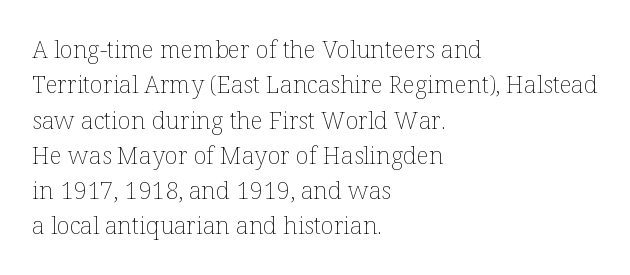
The image shows 24 px text type, upright; set left-aligned, normal line spacing (1.47x), normal letter spacing, not underlined.
